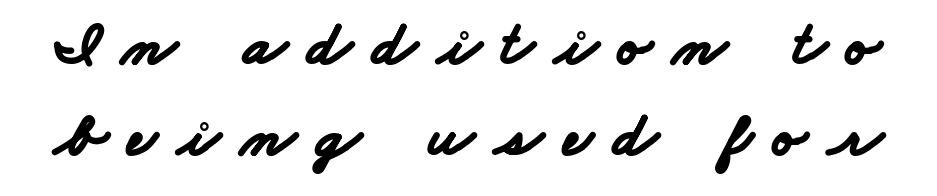
{"serif": "no", "bold": "yes", "weight": "bold", "width": "wide", "stroke_contrast": "low", "x_height": "small", "monospaced": "no", "underline": "no", "line_spacing": "normal", "line_spacing_ratio": 1.45, "letter_spacing": "wide", "letter_spacing_em": 0.33, "glyph_px": 63}
